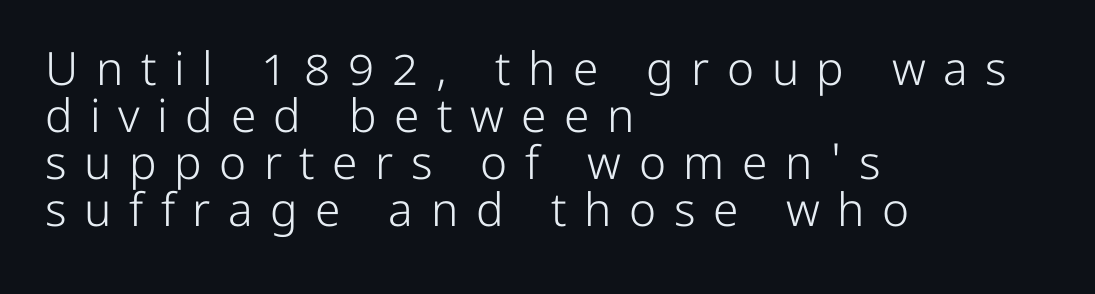
Q: Is the text bold? A: No.
Q: Is the text italic (slanted)? A: No, it is upright.
Q: Is the typeface a serif or a sans-serif typeface? A: Sans-serif.
Q: Is the text underlined? A: No.
Q: How is the paragraph aligned? A: Left-aligned.
Q: Is the spacing between letters normal or unusually wide? A: Unusually wide.
Q: Is the spacing between lines tight, normal or loose? A: Tight.
Q: Width (condensed, normal, or wide)? A: Normal.
Q: Stroke contrast? A: Low.
Q: x-height? A: Medium.
Q: Monospaced? A: No.
